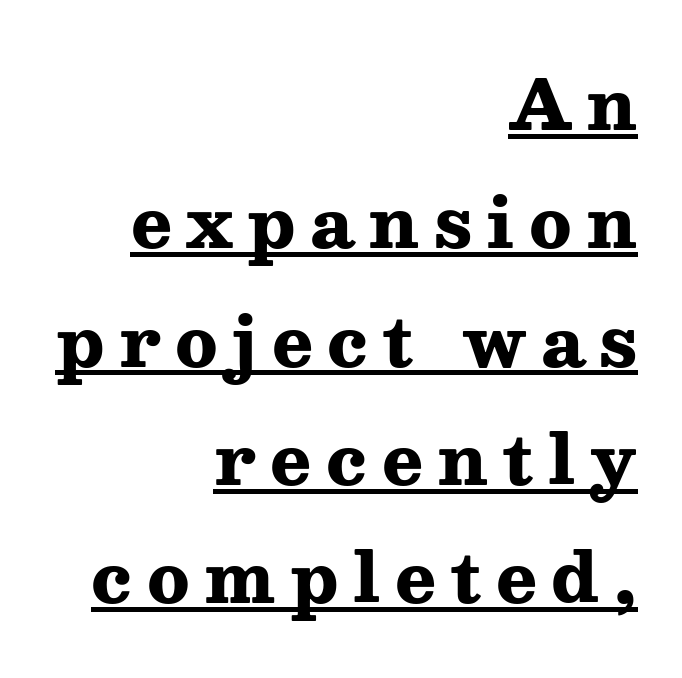
The image shows 68 px heavy, wide serif type, upright; set right-aligned, line spacing 1.74x, unusually wide letter spacing (+0.21 em), underlined; medium stroke contrast and a medium x-height.
